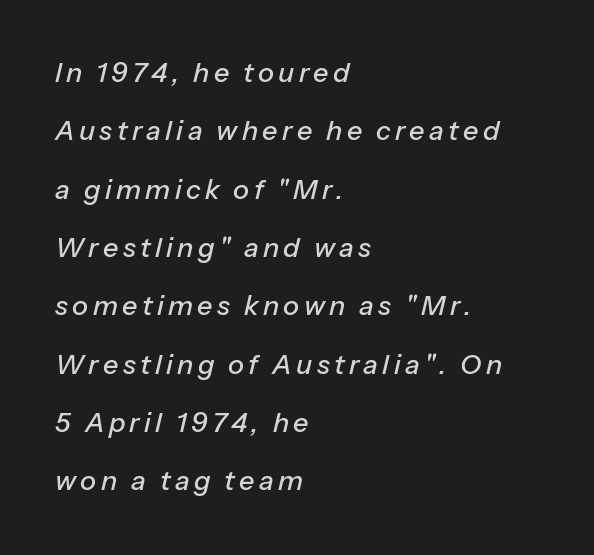
Layout note: lines flush left. Words float on clear page, feet unadorned. The face used here has a pronounced slope to its letters. Quick note: interline space is abundant.
